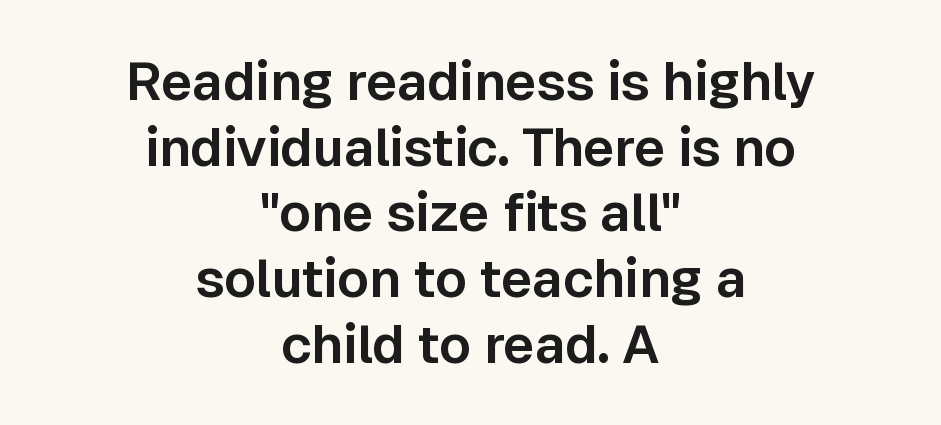
{"serif": "no", "italic": "no", "width": "normal", "stroke_contrast": "low", "x_height": "medium", "monospaced": "no", "underline": "no", "align": "center", "line_spacing_ratio": 1.24, "letter_spacing": "normal", "letter_spacing_em": 0.0, "glyph_px": 53}
